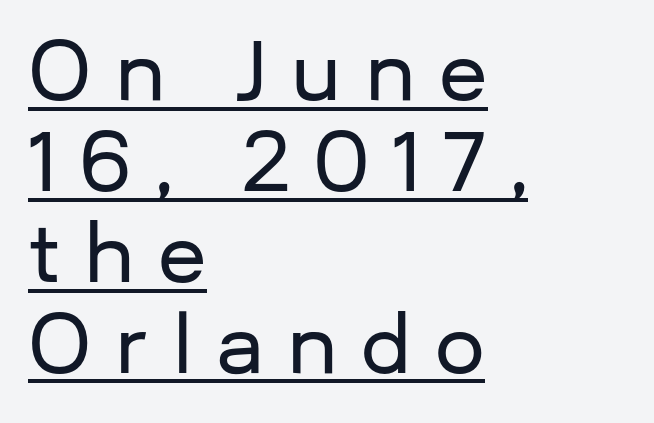
{"serif": "no", "italic": "no", "width": "normal", "stroke_contrast": "low", "x_height": "medium", "monospaced": "no", "underline": "yes", "align": "left", "line_spacing": "tight", "line_spacing_ratio": 1.15, "letter_spacing": "wide", "letter_spacing_em": 0.3, "glyph_px": 79}
